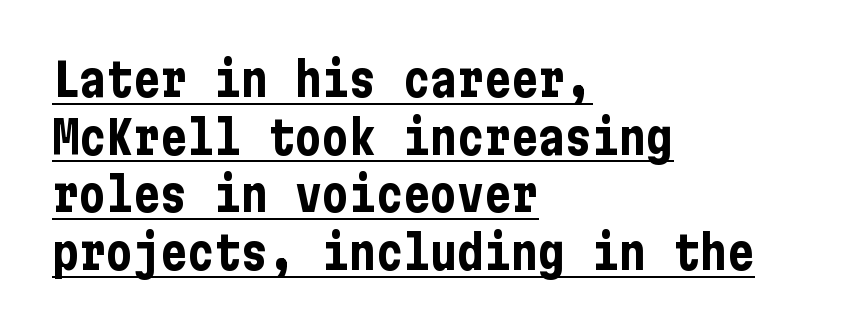
Q: Is the text bold? A: Yes.
Q: Is the text italic (slanted)? A: No, it is upright.
Q: Is the typeface a serif or a sans-serif typeface? A: Sans-serif.
Q: Is the text underlined? A: Yes.
Q: How is the paragraph aligned? A: Left-aligned.
Q: Is the spacing between letters normal or unusually wide? A: Normal.
Q: Is the spacing between lines tight, normal or loose? A: Normal.
Q: Width (condensed, normal, or wide)? A: Condensed.
Q: Stroke contrast? A: Low.
Q: x-height? A: Medium.
